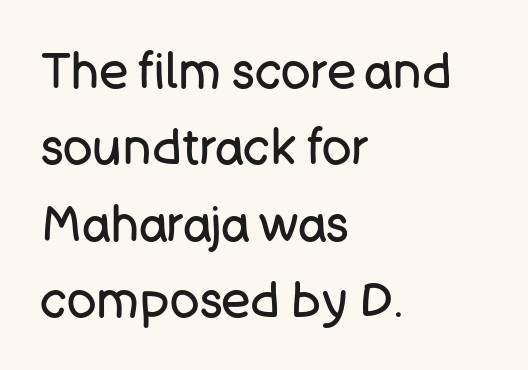
The image shows 49 px regular-weight sans-serif type, upright; set left-aligned, normal line spacing (1.56x), normal letter spacing, not underlined; low stroke contrast and a large x-height.
